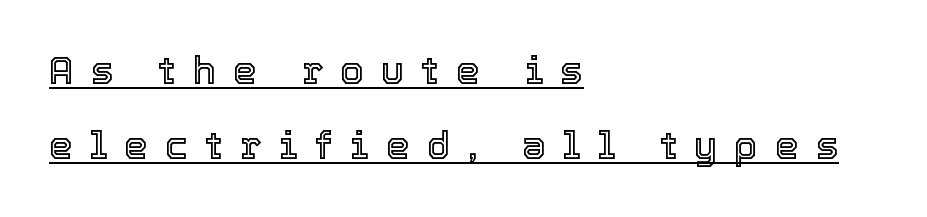
{"italic": "no", "width": "normal", "x_height": "medium", "monospaced": "no", "underline": "yes", "align": "left", "line_spacing": "loose", "line_spacing_ratio": 1.98, "letter_spacing": "wide", "letter_spacing_em": 0.45, "glyph_px": 38}
